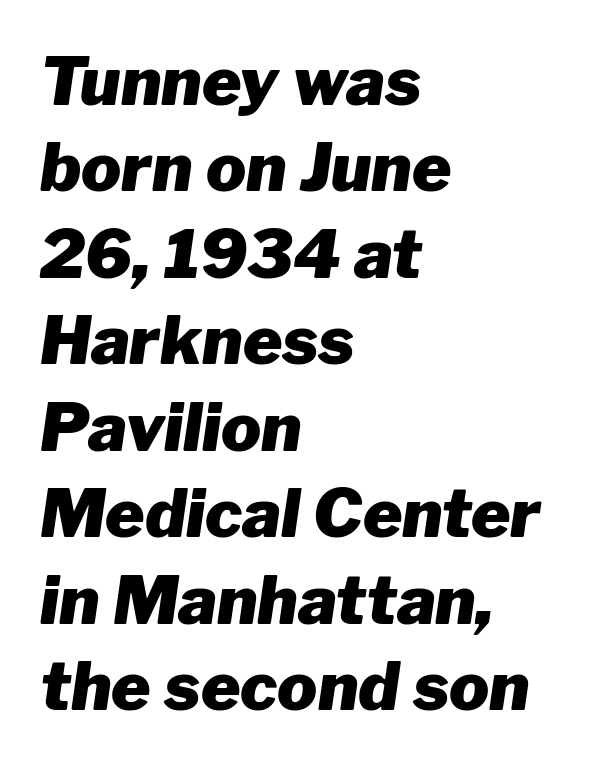
These lines are rendered in a variable-pitch font. The characters look thick and weighty, a clear bold. The rag falls on the right side of this text block. Default kerning and tracking; the words read as compact shapes. In terms of leading, this rendering sits right in the middle. The foot of each line stays bare and open.
